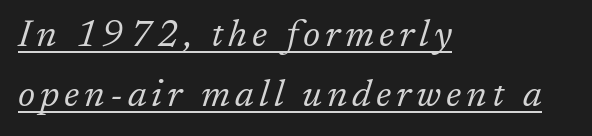
Q: Is the text bold? A: No.
Q: Is the text italic (slanted)? A: Yes, it leans right by about 17 degrees.
Q: Is the typeface a serif or a sans-serif typeface? A: Serif.
Q: Is the text underlined? A: Yes.
Q: How is the paragraph aligned? A: Left-aligned.
Q: Is the spacing between lines tight, normal or loose? A: Normal.
Q: Width (condensed, normal, or wide)? A: Normal.
Q: Stroke contrast? A: Low.
Q: x-height? A: Medium.
Q: Monospaced? A: No.
